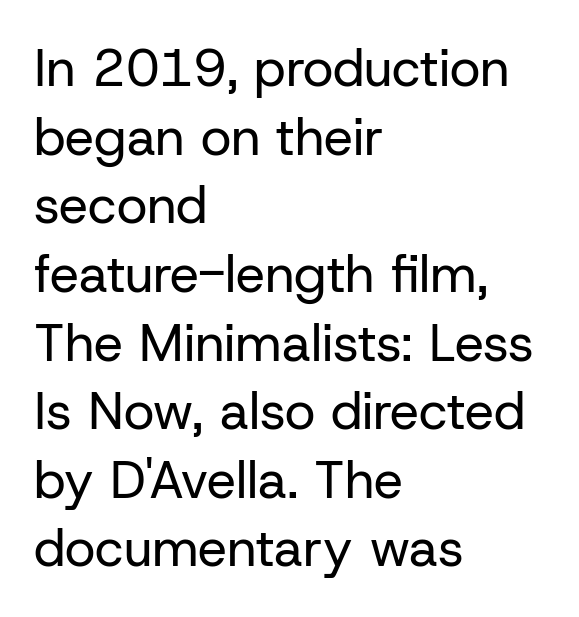
{"serif": "no", "italic": "no", "bold": "no", "weight": "regular", "width": "normal", "stroke_contrast": "low", "x_height": "medium", "monospaced": "no", "underline": "no", "align": "left", "line_spacing": "normal", "line_spacing_ratio": 1.32, "letter_spacing": "normal", "letter_spacing_em": 0.0, "glyph_px": 52}
